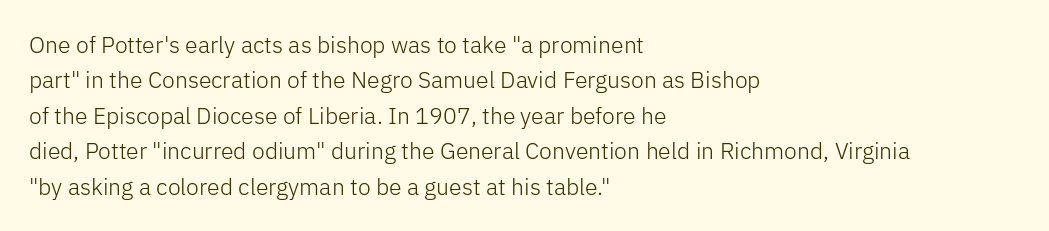
The face looks like a standard text weight, possibly lighter. Vertical strokes here are truly vertical. These lines keep a tight, regular rhythm from letter to letter. Leading matches the norm, producing a regular column. Left-aligned paragraph, ragged on the right. The space directly below the letters is spotless.
